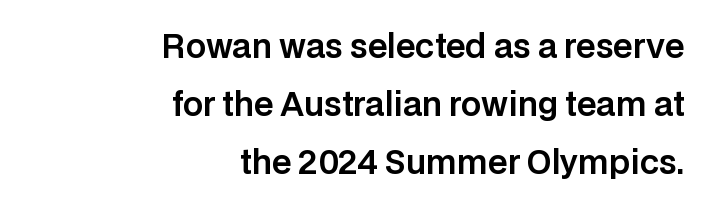
Standard letterfit; no display-style spreading of the glyphs. These lines are set flush right with a ragged left edge. Do the letters lean? They stand straight. Beneath every word, the page is bare.
